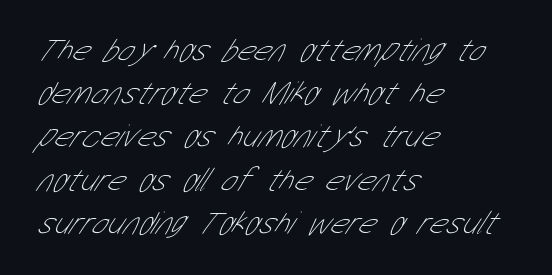
{"serif": "no", "bold": "no", "weight": "thin", "width": "condensed", "stroke_contrast": "low", "x_height": "medium", "monospaced": "no", "underline": "no", "align": "left", "line_spacing": "normal", "line_spacing_ratio": 1.31, "letter_spacing": "normal", "letter_spacing_em": 0.0, "glyph_px": 33}
